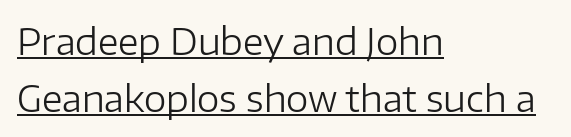
Q: Is the text bold? A: No.
Q: Is the text italic (slanted)? A: No, it is upright.
Q: Is the typeface a serif or a sans-serif typeface? A: Sans-serif.
Q: Is the text underlined? A: Yes.
Q: How is the paragraph aligned? A: Left-aligned.
Q: Is the spacing between letters normal or unusually wide? A: Normal.
Q: Is the spacing between lines tight, normal or loose? A: Normal.
Q: Width (condensed, normal, or wide)? A: Normal.
Q: Stroke contrast? A: Low.
Q: x-height? A: Medium.
Q: Monospaced? A: No.
